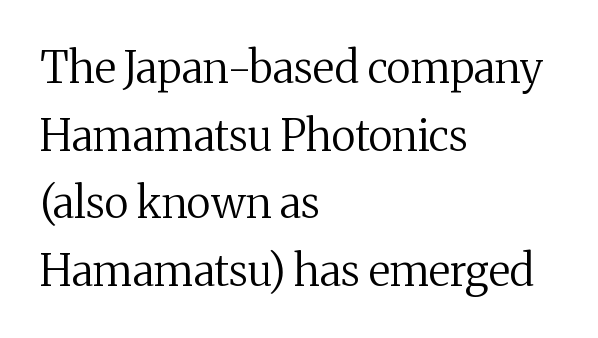
The image shows 43 px regular-weight serif type, upright; set left-aligned, normal line spacing (1.57x), normal letter spacing, not underlined; medium stroke contrast and a medium x-height.
